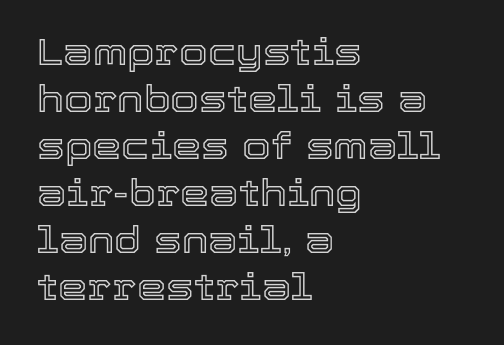
{"italic": "no", "width": "normal", "x_height": "medium", "monospaced": "no", "underline": "no", "align": "left", "line_spacing": "normal", "line_spacing_ratio": 1.27, "letter_spacing": "normal", "letter_spacing_em": 0.0, "glyph_px": 37}
